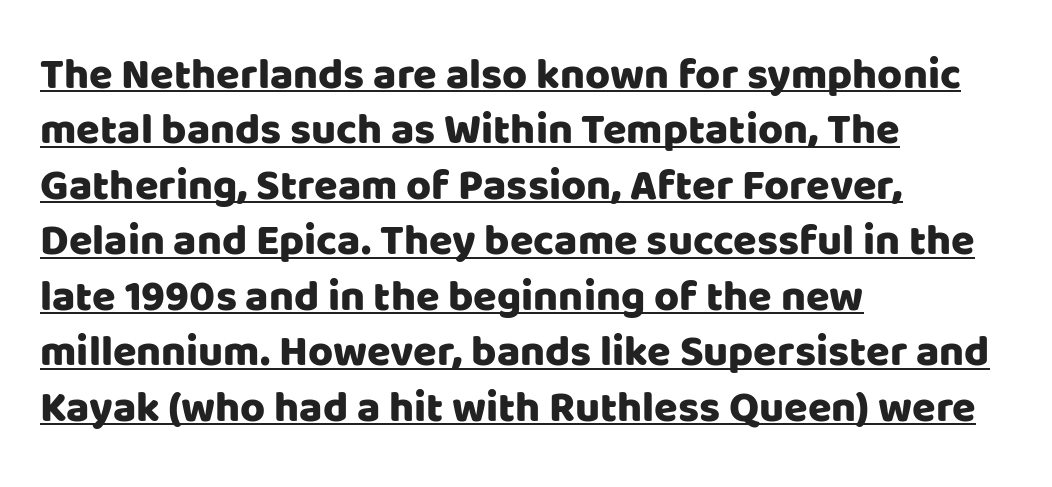
This block has exactly the height ordinary leading produces. This sample carries an underscore along the baseline area. The paragraph shown leans on its left margin. This is roman type, the default non-slanted kind. Short note: letters normally spaced. The letters advance in unequal steps, a hallmark of proportional type.
